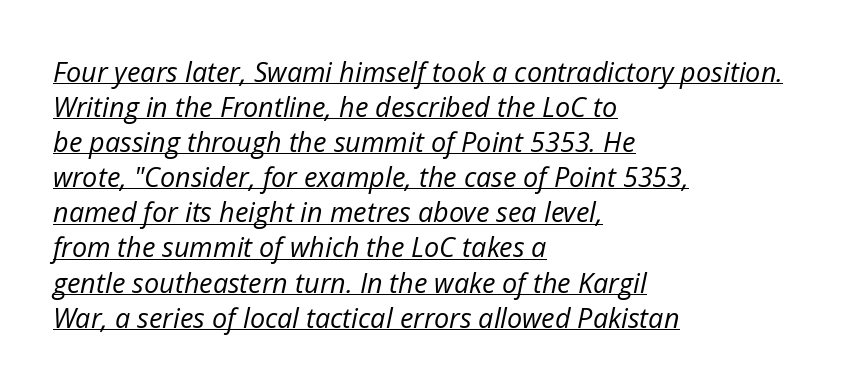
Q: Is the text bold? A: No.
Q: Is the text italic (slanted)? A: Yes, it leans right by about 12 degrees.
Q: Is the text underlined? A: Yes.
Q: How is the paragraph aligned? A: Left-aligned.
Q: Is the spacing between letters normal or unusually wide? A: Normal.
Q: Is the spacing between lines tight, normal or loose? A: Normal.
